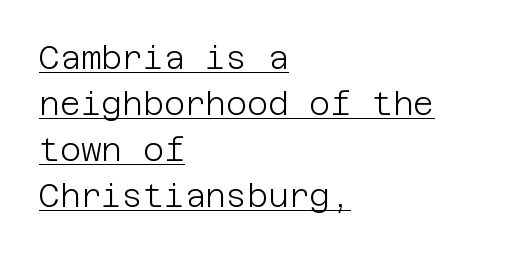
The image shows 32 px light sans-serif type, upright; set left-aligned, normal line spacing (1.44x), normal letter spacing, underlined; low stroke contrast and a large x-height.
